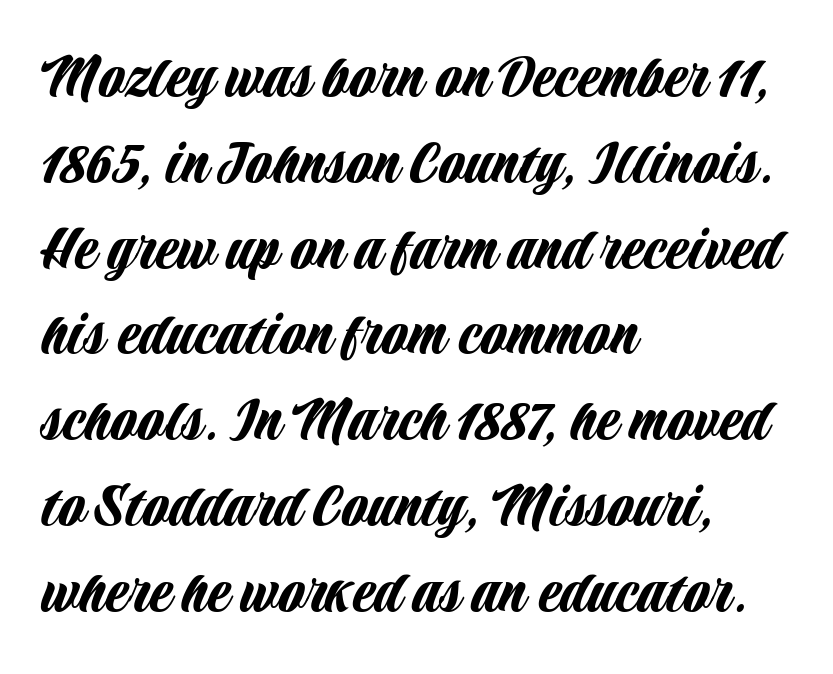
The rendering uses a moderate line-height, typical for paragraphs. Serifs: no, the terminals of the letterforms are clean. This sample has the flowing, uneven cadence of proportional lettering.
